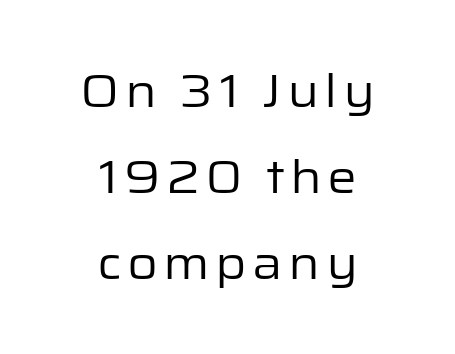
{"serif": "no", "italic": "no", "bold": "no", "weight": "regular", "width": "normal", "stroke_contrast": "low", "x_height": "medium", "monospaced": "no", "underline": "no", "align": "center", "line_spacing_ratio": 1.83, "glyph_px": 47}
